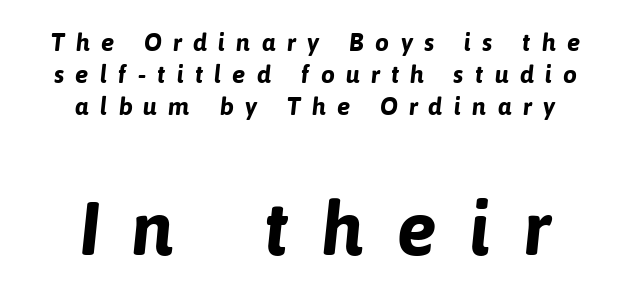
The image shows 75 px bold sans-serif type; set centered, normal line spacing (1.29x), unusually wide letter spacing (+0.44 em), not underlined; the second (bottom) block is 3.0x larger; low stroke contrast and a medium x-height.
